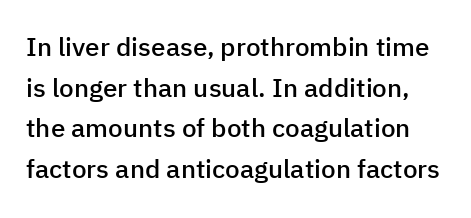
The image shows 26 px text type, upright; set normal line spacing (1.56x), normal letter spacing, not underlined.
